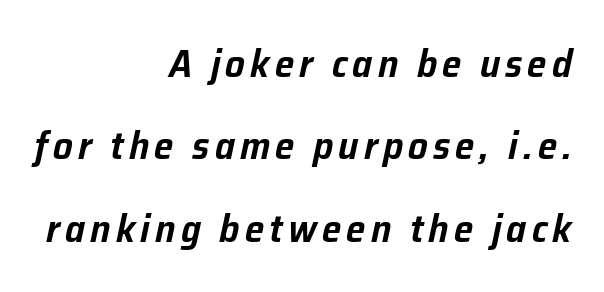
{"italic": "yes", "lean": "right", "slant_degrees": 12, "width": "normal", "stroke_contrast": "low", "x_height": "medium", "monospaced": "no", "underline": "no", "align": "right", "line_spacing": "loose", "line_spacing_ratio": 2.11, "glyph_px": 39}
